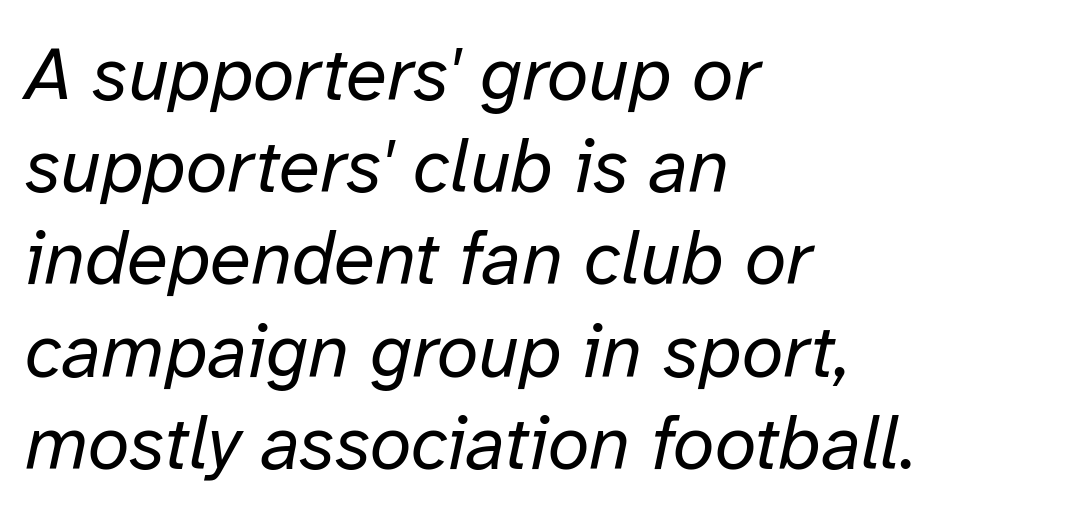
The specimen omits any rule beneath the text block's lines. A typesetter would mark this as italic. Observe the ordinary spacing: letters are neighbours, not strangers. Typeset ragged right — the left edge is the straight one. This sample has the flowing, uneven cadence of proportional lettering. Caption: face not bold, strokes unweighted.
